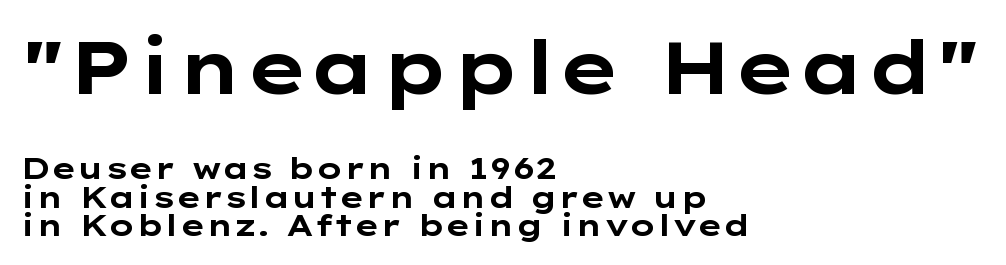
Q: Is the text bold? A: Yes.
Q: Is the text italic (slanted)? A: No, it is upright.
Q: Is the typeface a serif or a sans-serif typeface? A: Sans-serif.
Q: Is the text underlined? A: No.
Q: How is the paragraph aligned? A: Left-aligned.
Q: Is the spacing between letters normal or unusually wide? A: Normal.
Q: Is the spacing between lines tight, normal or loose? A: Tight.
Q: Which block of text is set in a larger size, the first (top) or the second (bottom)? A: The first (top) one.
Q: Width (condensed, normal, or wide)? A: Wide.
Q: Stroke contrast? A: Low.
Q: x-height? A: Medium.
Q: Monospaced? A: No.
